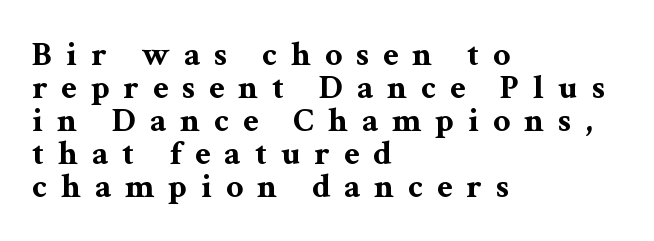
{"serif": "yes", "italic": "no", "bold": "yes", "weight": "bold", "width": "wide", "stroke_contrast": "medium", "x_height": "medium", "monospaced": "no", "underline": "no", "align": "left", "line_spacing": "tight", "line_spacing_ratio": 0.97, "letter_spacing": "wide", "letter_spacing_em": 0.41, "glyph_px": 34}
